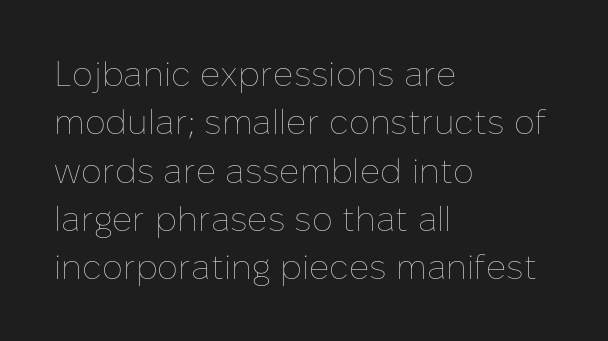
{"italic": "no", "bold": "no", "weight": "thin", "width": "normal", "stroke_contrast": "low", "x_height": "medium", "monospaced": "no", "underline": "no", "align": "left", "line_spacing": "normal", "line_spacing_ratio": 1.38, "letter_spacing": "normal", "letter_spacing_em": 0.0, "glyph_px": 35}
